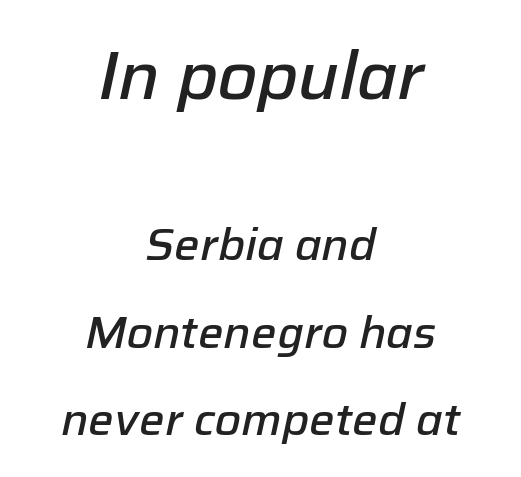
Q: Is the text bold? A: Semi-bold.
Q: Is the text italic (slanted)? A: Yes, it leans right by about 12 degrees.
Q: Is the text underlined? A: No.
Q: How is the paragraph aligned? A: Centered.
Q: Is the spacing between letters normal or unusually wide? A: Normal.
Q: Is the spacing between lines tight, normal or loose? A: Loose.
Q: Which block of text is set in a larger size, the first (top) or the second (bottom)? A: The first (top) one.
Q: Width (condensed, normal, or wide)? A: Normal.
Q: Stroke contrast? A: Low.
Q: x-height? A: Medium.
Q: Monospaced? A: No.
